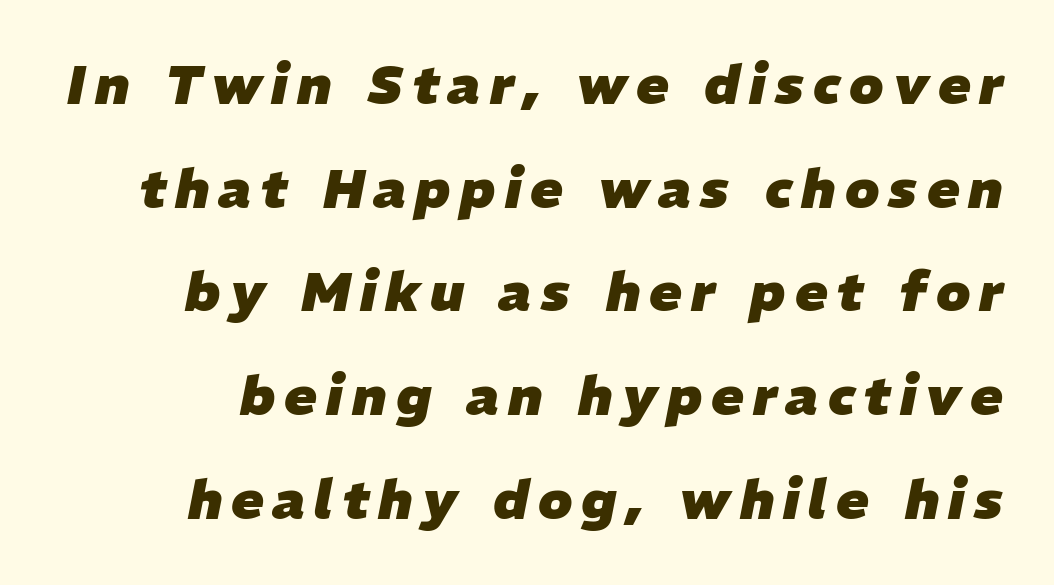
Heavy, bold letterforms. Quick note: italic. The passage shown stacks its lines with a broad gap. The words here are not underlined.
